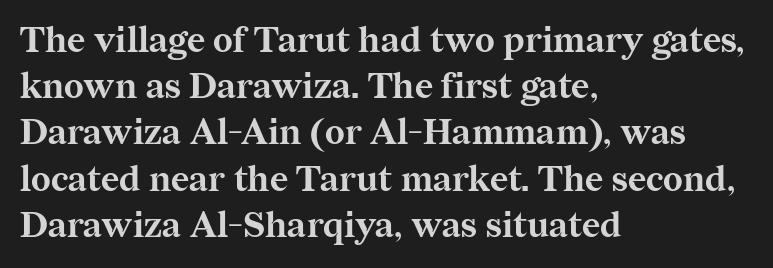
Underline: absent. This is serif lettering, the kind often seen in printed books. Each letter keeps its own natural width here, so spacing adapts to shape. Typesetter's note: full bold, strokes at maximum text heaviness. Quick note: interline space is typical. Honestly, the letter spacing is just normal — you wouldn't notice it.
